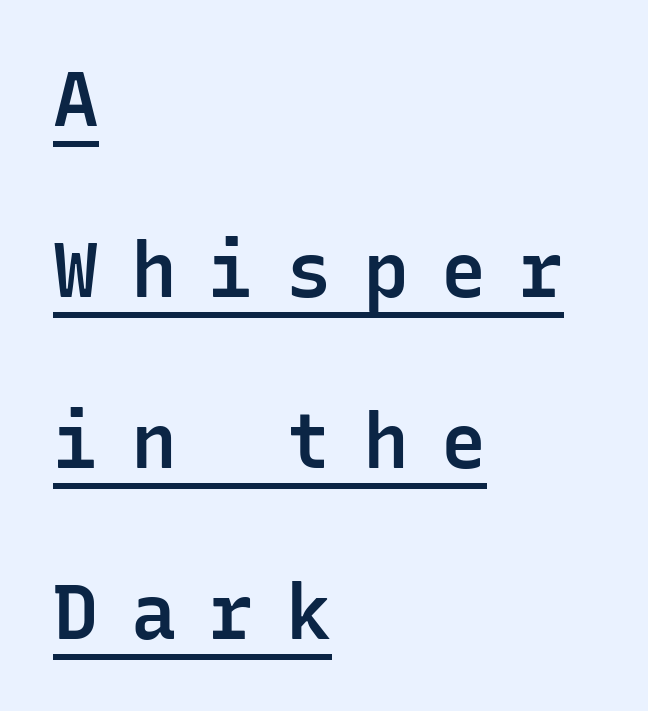
{"serif": "no", "italic": "no", "bold": "semi", "weight": "semibold", "width": "normal", "stroke_contrast": "low", "x_height": "medium", "monospaced": "yes", "underline": "yes", "align": "left", "line_spacing": "loose", "line_spacing_ratio": 2.25, "letter_spacing": "wide", "letter_spacing_em": 0.42, "glyph_px": 76}
